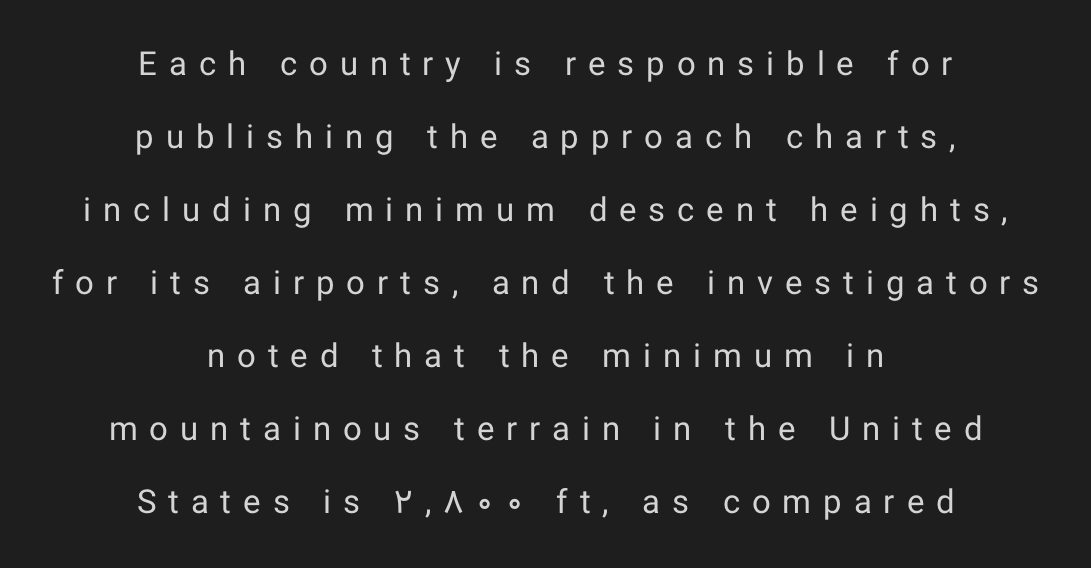
{"serif": "no", "italic": "no", "bold": "no", "weight": "regular", "width": "normal", "stroke_contrast": "low", "x_height": "medium", "monospaced": "no", "underline": "no", "align": "center", "line_spacing": "loose", "line_spacing_ratio": 2.21, "letter_spacing": "wide", "letter_spacing_em": 0.36, "glyph_px": 33}
